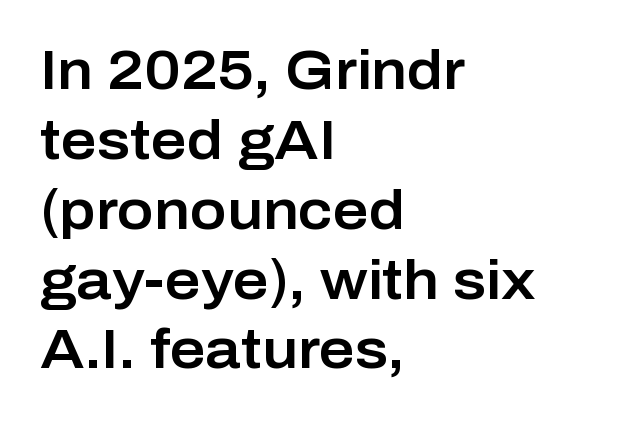
Q: Is the text italic (slanted)? A: No, it is upright.
Q: Is the typeface a serif or a sans-serif typeface? A: Sans-serif.
Q: Is the text underlined? A: No.
Q: How is the paragraph aligned? A: Left-aligned.
Q: Is the spacing between letters normal or unusually wide? A: Normal.
Q: Is the spacing between lines tight, normal or loose? A: Normal.
Q: Width (condensed, normal, or wide)? A: Normal.
Q: Stroke contrast? A: Low.
Q: x-height? A: Medium.
Q: Monospaced? A: No.
